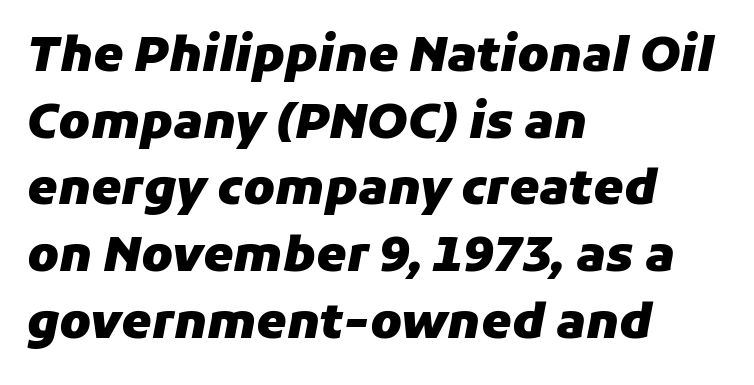
What stands out about the letter spacing? Nothing — it is the standard amount. Think of a printed novel: that variable character pitch is what you see here. Anything drawn beneath the words? Only blank space. The setting favours the left margin, as ordinary paragraphs usually do.
